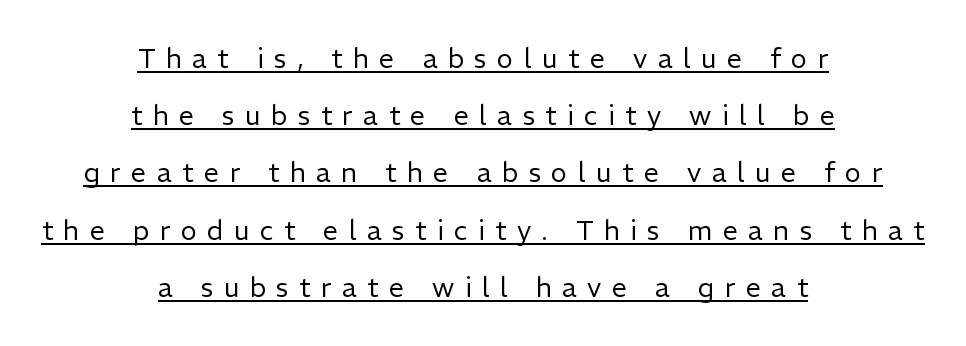
Check the space under the baseline: a stroke is drawn there. Alignment: centered. Whoever set this chose breathing room over compactness in the vertical rhythm. Caption: face not bold, strokes unweighted.
